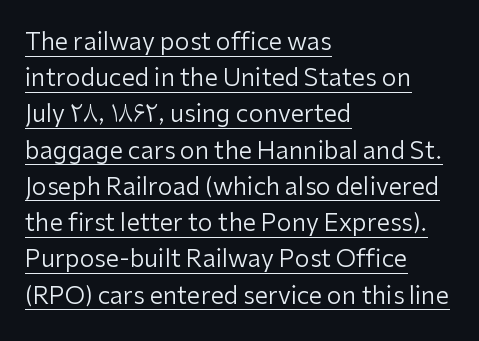
The image shows 24 px text type, upright; set left-aligned, normal line spacing (1.51x), normal letter spacing, underlined.
